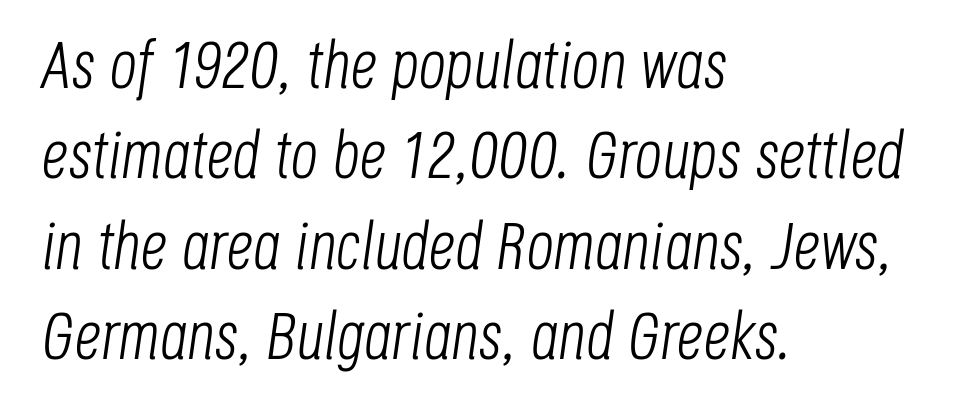
The image shows 67 px light, condensed type, italic (leaning right); set left-aligned, normal line spacing (1.35x), normal letter spacing, not underlined; low stroke contrast and a large x-height.
